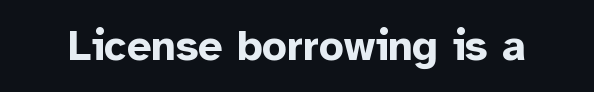
I'd call this a sans setting — the letters go barefoot. It's the straight-up-and-down kind of type. This rendering leaves character spacing at its baseline value. The face used here is proportionally spaced, like ordinary book or web type. Heft: maximum for text — a bold. Clear beneath every line of the passage.
